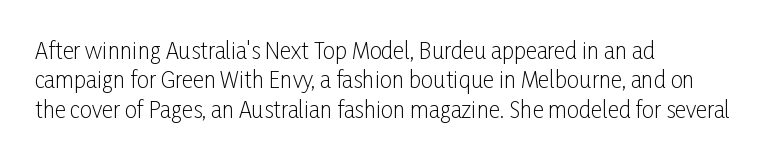
Bare-footed words on every line. Every stem runs plumb, perpendicular to the baseline. The typesetting does not lean heavy: it is not bold. Tracking value appears to be zero — textbook default spacing. The vertical gap from one line to the next is medium.
